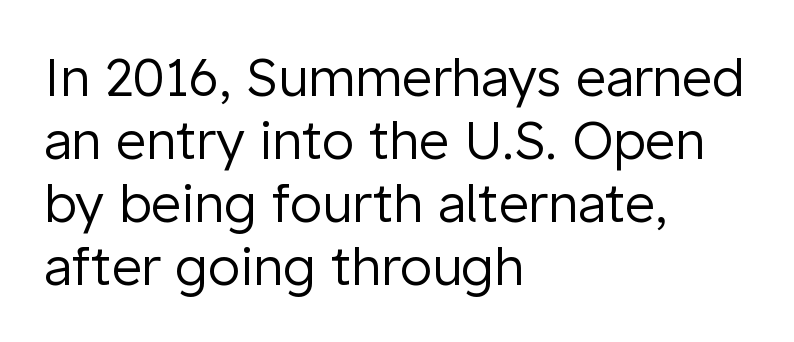
Q: Is the text bold? A: No.
Q: Is the text italic (slanted)? A: No, it is upright.
Q: Is the typeface a serif or a sans-serif typeface? A: Sans-serif.
Q: Is the text underlined? A: No.
Q: How is the paragraph aligned? A: Left-aligned.
Q: Is the spacing between letters normal or unusually wide? A: Normal.
Q: Width (condensed, normal, or wide)? A: Normal.
Q: Stroke contrast? A: Low.
Q: x-height? A: Medium.
Q: Monospaced? A: No.
